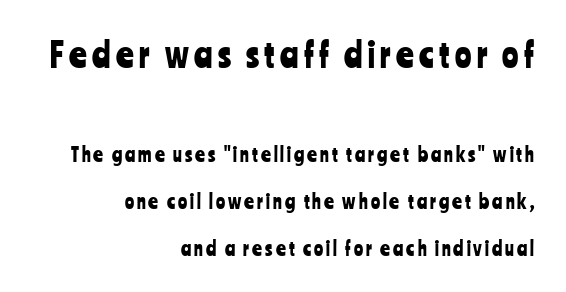
Q: Is the text italic (slanted)? A: No, it is upright.
Q: Is the typeface a serif or a sans-serif typeface? A: Sans-serif.
Q: Is the text underlined? A: No.
Q: How is the paragraph aligned? A: Right-aligned.
Q: Is the spacing between lines tight, normal or loose? A: Loose.
Q: Which block of text is set in a larger size, the first (top) or the second (bottom)? A: The first (top) one.
Q: Width (condensed, normal, or wide)? A: Condensed.
Q: Stroke contrast? A: Low.
Q: x-height? A: Medium.
Q: Monospaced? A: No.
